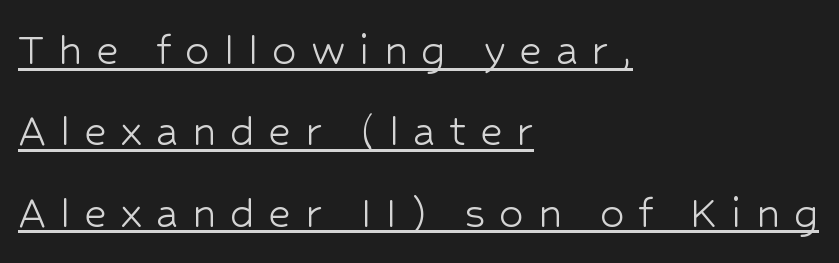
Q: Is the text bold? A: No.
Q: Is the text italic (slanted)? A: No, it is upright.
Q: Is the typeface a serif or a sans-serif typeface? A: Sans-serif.
Q: Is the text underlined? A: Yes.
Q: How is the paragraph aligned? A: Left-aligned.
Q: Is the spacing between letters normal or unusually wide? A: Unusually wide.
Q: Is the spacing between lines tight, normal or loose? A: Normal.
Q: Width (condensed, normal, or wide)? A: Normal.
Q: Stroke contrast? A: Low.
Q: x-height? A: Medium.
Q: Monospaced? A: No.
